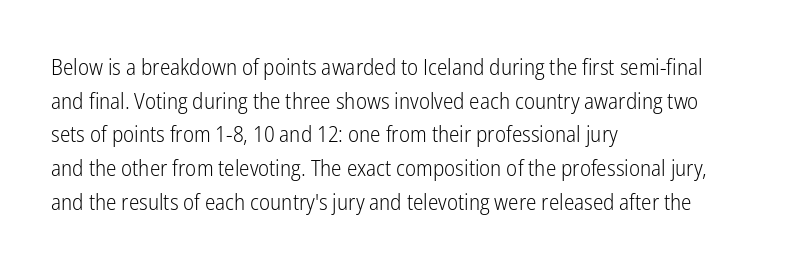
The image shows 22 px text type, upright; set left-aligned, normal line spacing (1.53x), normal letter spacing, not underlined.
